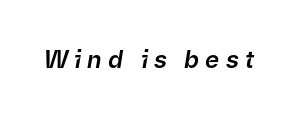
The image shows 24 px text type, italic (leaning right); set unusually wide letter spacing (+0.25 em), not underlined.
